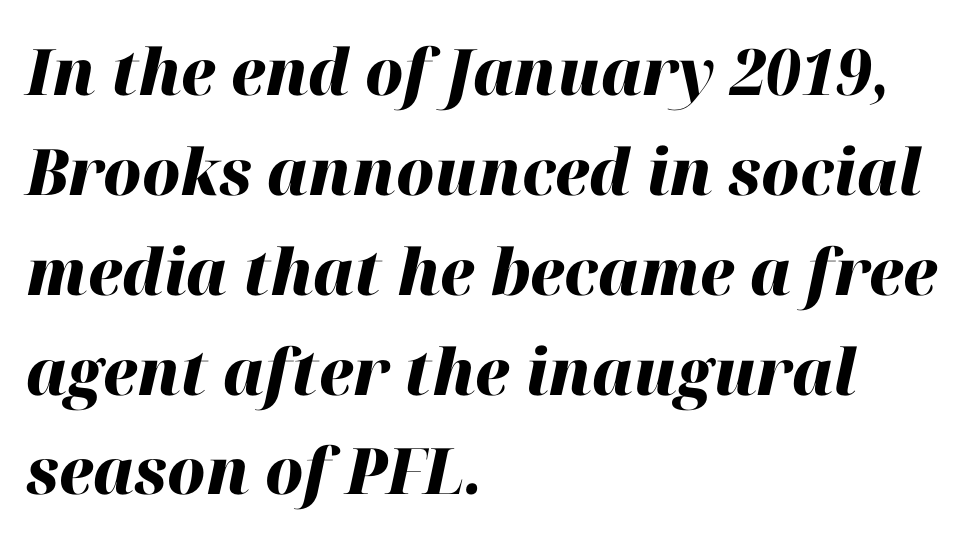
The image shows 64 px heavy type, italic (leaning right); set left-aligned, normal line spacing (1.56x), normal letter spacing, not underlined; high stroke contrast and a medium x-height.
